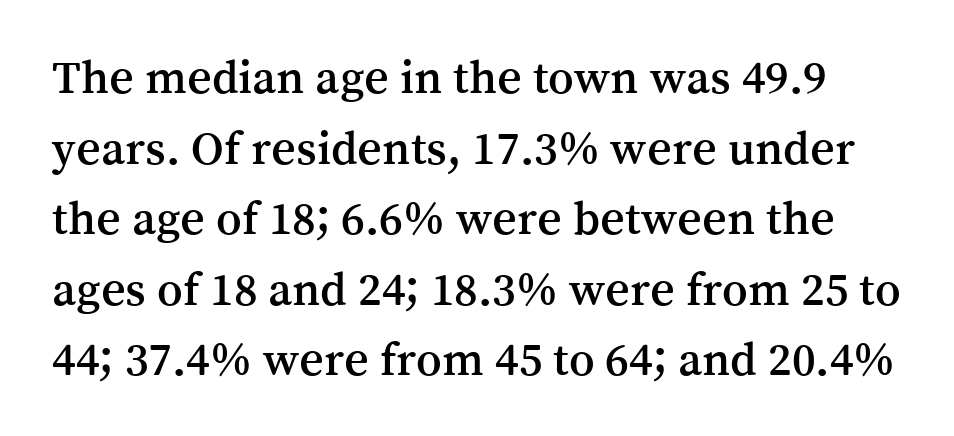
The image shows 48 px serif type, upright; set normal line spacing (1.47x), normal letter spacing, not underlined; medium stroke contrast and a medium x-height.
